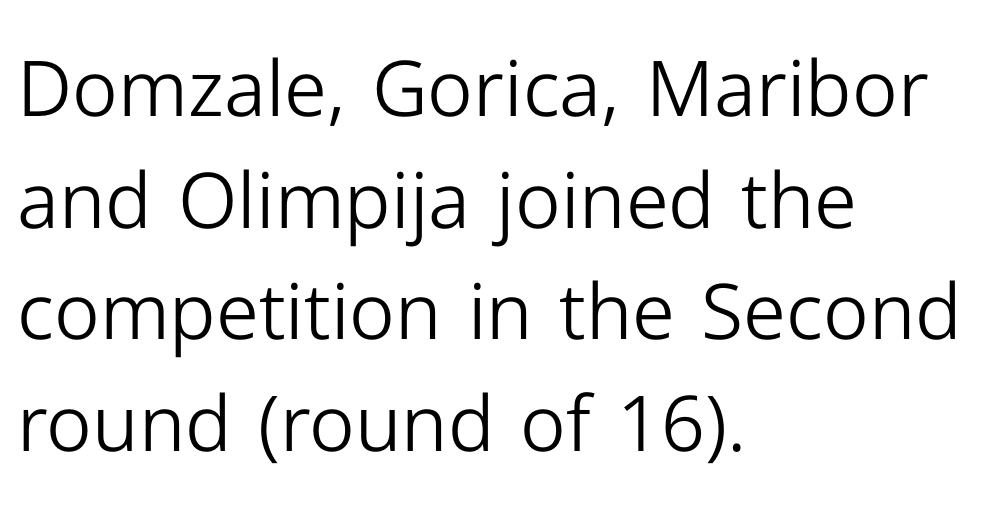
Q: Is the text bold? A: No.
Q: Is the text italic (slanted)? A: No, it is upright.
Q: Is the typeface a serif or a sans-serif typeface? A: Sans-serif.
Q: Is the text underlined? A: No.
Q: How is the paragraph aligned? A: Left-aligned.
Q: Is the spacing between letters normal or unusually wide? A: Normal.
Q: Is the spacing between lines tight, normal or loose? A: Normal.
Q: Width (condensed, normal, or wide)? A: Normal.
Q: Stroke contrast? A: Low.
Q: x-height? A: Medium.
Q: Monospaced? A: No.
